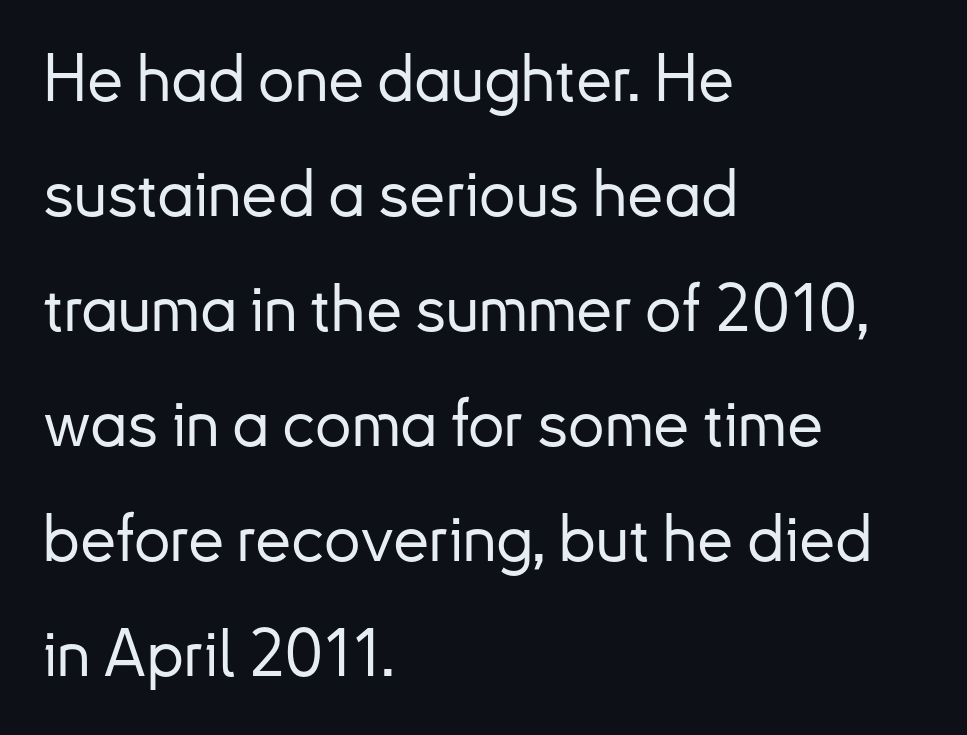
The image shows 65 px sans-serif type, upright; set left-aligned, line spacing 1.77x, normal letter spacing, not underlined; low stroke contrast and a small x-height.
